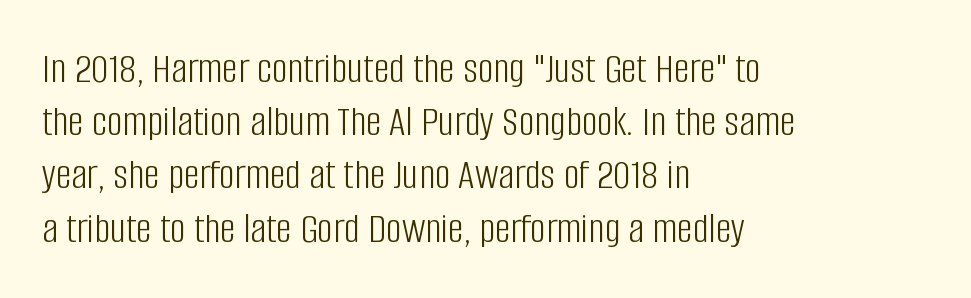
Summary of weight: not heavy and not bold. Quick note: underline off. The rendering shows plain stroke endings on the letterforms — a sans-serif design. There is no visible air inserted between adjacent glyphs. Is this a fixed-width face? No — the glyphs have proportional, varying widths.
